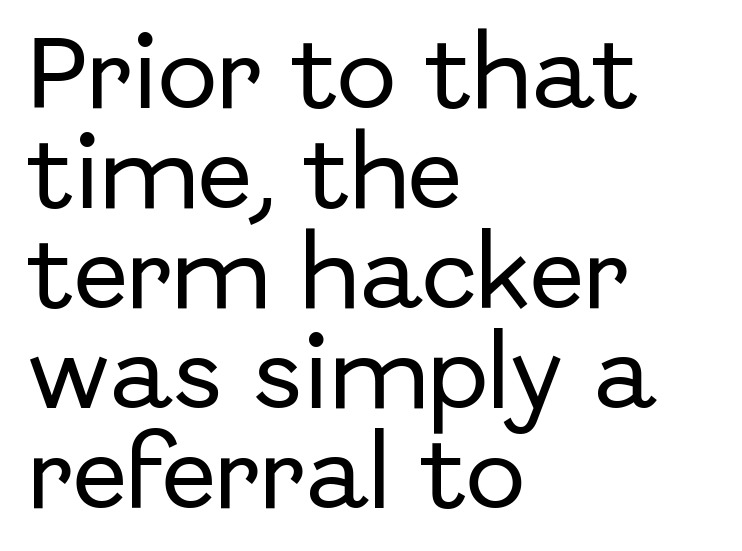
Serifs: no, the terminals of the letterforms are clean. Posture: upright roman. Honestly, there is no underline to notice here at all. The horizontal fit of the characters is conventional and even.
